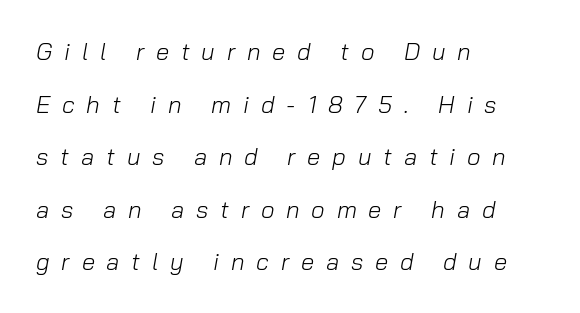
Compared with a centered layout, this one pins lines to the left instead. Any mark beneath the type? The region is blank. Is the letter spacing exaggerated? Yes — the characters are pushed far apart. Slant detected: the letters are inclined.
